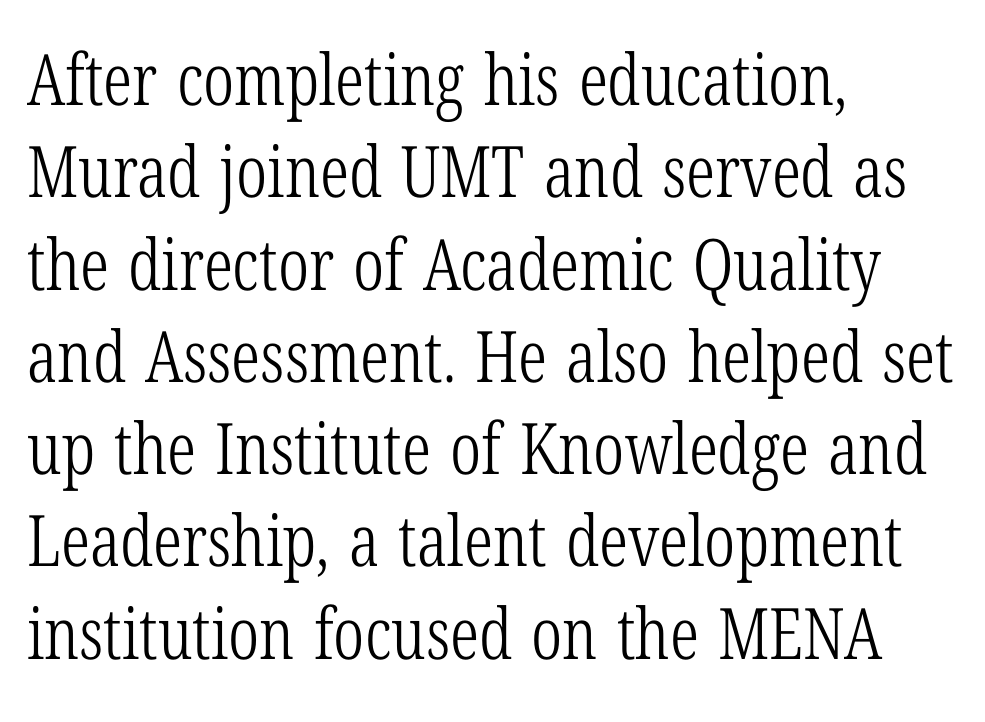
To sum up the face: it has serifs. Think standard paragraph weight, or any step lighter than that. If you measured baseline to baseline, you'd find a middling distance. Glyph-to-glyph distance matches everyday printed text. These lines are set flush left with a ragged right edge.
